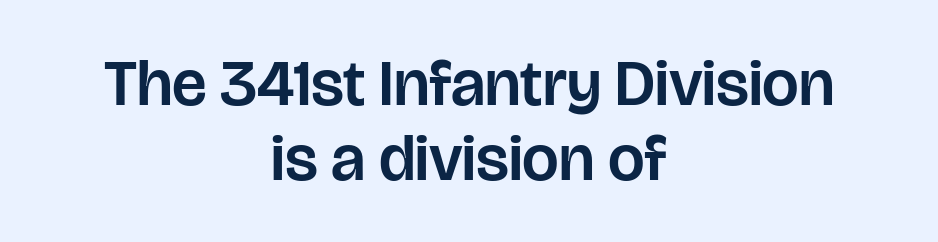
Q: Is the text italic (slanted)? A: No, it is upright.
Q: Is the typeface a serif or a sans-serif typeface? A: Sans-serif.
Q: Is the text underlined? A: No.
Q: How is the paragraph aligned? A: Centered.
Q: Is the spacing between letters normal or unusually wide? A: Normal.
Q: Is the spacing between lines tight, normal or loose? A: Tight.
Q: Width (condensed, normal, or wide)? A: Normal.
Q: Stroke contrast? A: Low.
Q: x-height? A: Large.
Q: Monospaced? A: No.
